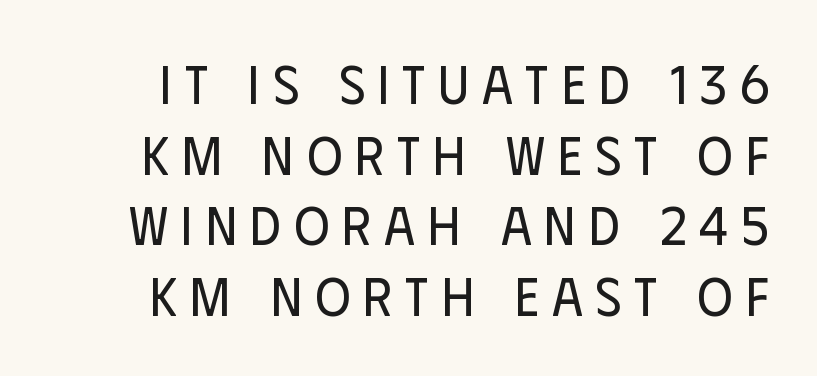
{"serif": "no", "italic": "no", "bold": "no", "weight": "regular", "width": "condensed", "stroke_contrast": "low", "x_height": "large", "monospaced": "no", "underline": "no", "line_spacing": "normal", "line_spacing_ratio": 1.31, "letter_spacing": "wide", "letter_spacing_em": 0.24, "glyph_px": 54}
